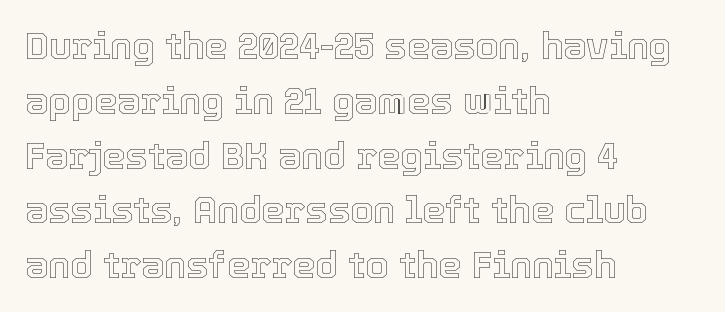
Q: Is the text italic (slanted)? A: No, it is upright.
Q: Is the text underlined? A: No.
Q: How is the paragraph aligned? A: Left-aligned.
Q: Is the spacing between letters normal or unusually wide? A: Normal.
Q: Is the spacing between lines tight, normal or loose? A: Normal.
Q: Width (condensed, normal, or wide)? A: Normal.
Q: x-height? A: Medium.
Q: Monospaced? A: No.
